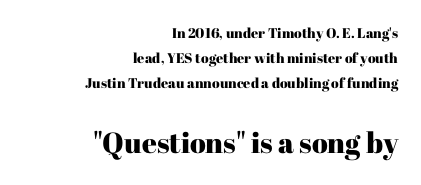
Descender tails drop into unmarked territory. Unlike a clean sans, this face finishes its strokes with serifs. Teacher's note: observe the even right margin — that is flush-right alignment. Caption: upper text group reduced, lower text group enlarged. Every character sits straight up, as roman type does. Think of a printed novel: that variable character pitch is what you see here.
